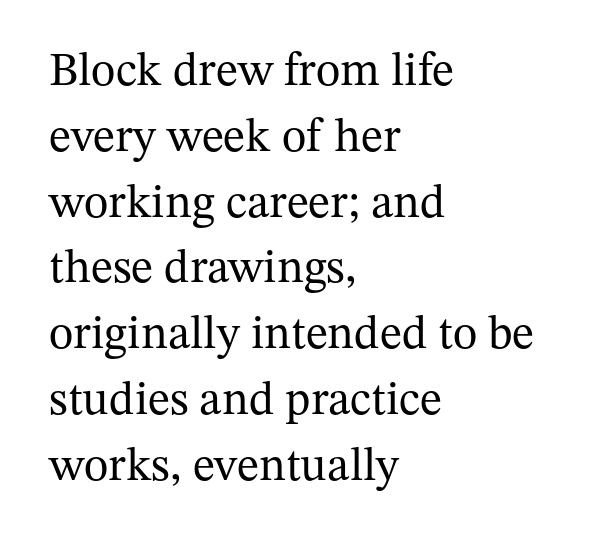
{"serif": "yes", "italic": "no", "bold": "no", "weight": "regular", "width": "normal", "stroke_contrast": "medium", "x_height": "medium", "monospaced": "no", "underline": "no", "align": "left", "line_spacing": "normal", "line_spacing_ratio": 1.4, "letter_spacing": "normal", "letter_spacing_em": 0.0, "glyph_px": 47}
